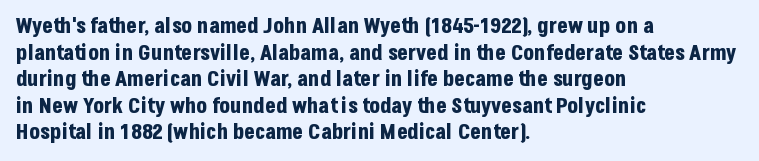
Which margin do the lines hug? The left one — the right edge is uneven. Weight check: bold — yes, fully. Tracking here is standard; glyphs follow each other at the usual distance. Unlike italic type, these characters show no tilt at all. Just letters on the line, the space beneath them empty.
